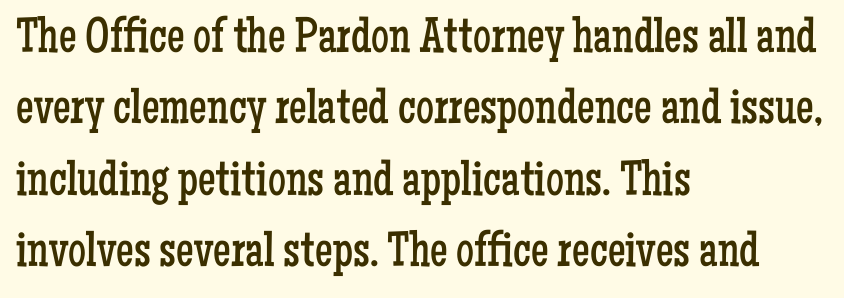
I'd call this a serif setting — the letters wear small feet. Do the characters align in a grid? No, the font is proportional. Honestly, the row spacing looks completely unremarkable. Glance below the letters and you will spot only blank space.
